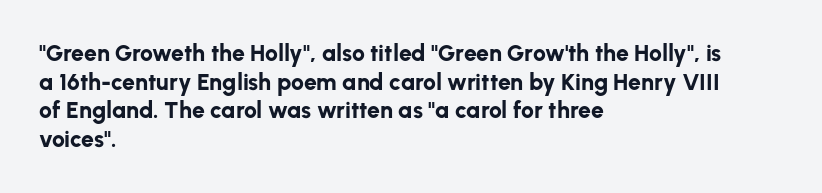
The image shows 23 px bold type, upright; set left-aligned, normal line spacing (1.25x), normal letter spacing, not underlined.
